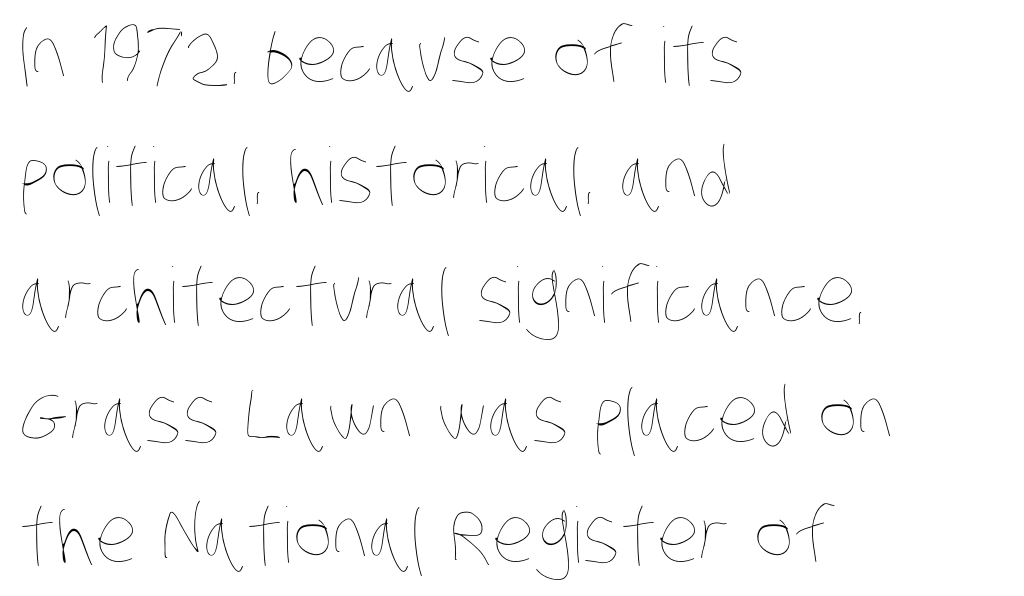
{"bold": "no", "weight": "thin", "width": "condensed", "stroke_contrast": "low", "x_height": "large", "monospaced": "no", "underline": "no", "align": "left", "line_spacing": "normal", "line_spacing_ratio": 1.58, "letter_spacing": "normal", "letter_spacing_em": 0.0, "glyph_px": 76}
